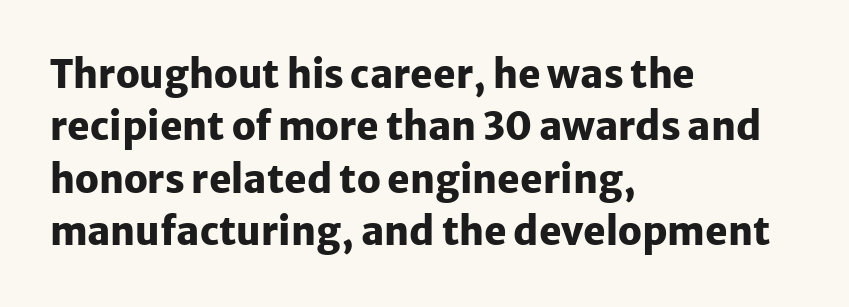
Letterform terminals end flat and unadorned throughout the passage. Here the designer chose a conventional face with non-uniform glyph widths. Casual observation: everything's shoved over to the left. The passage shown stacks its lines at a standard gap.
